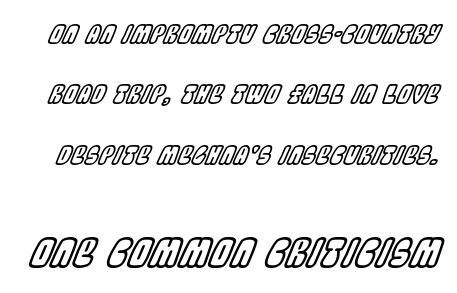
{"italic": "yes", "lean": "right", "slant_degrees": 22, "width": "condensed", "x_height": "large", "monospaced": "no", "underline": "no", "line_spacing": "loose", "line_spacing_ratio": 2.42, "letter_spacing": "normal", "letter_spacing_em": 0.0, "larger_block": "second", "size_ratio": 1.52, "glyph_px": 38}
